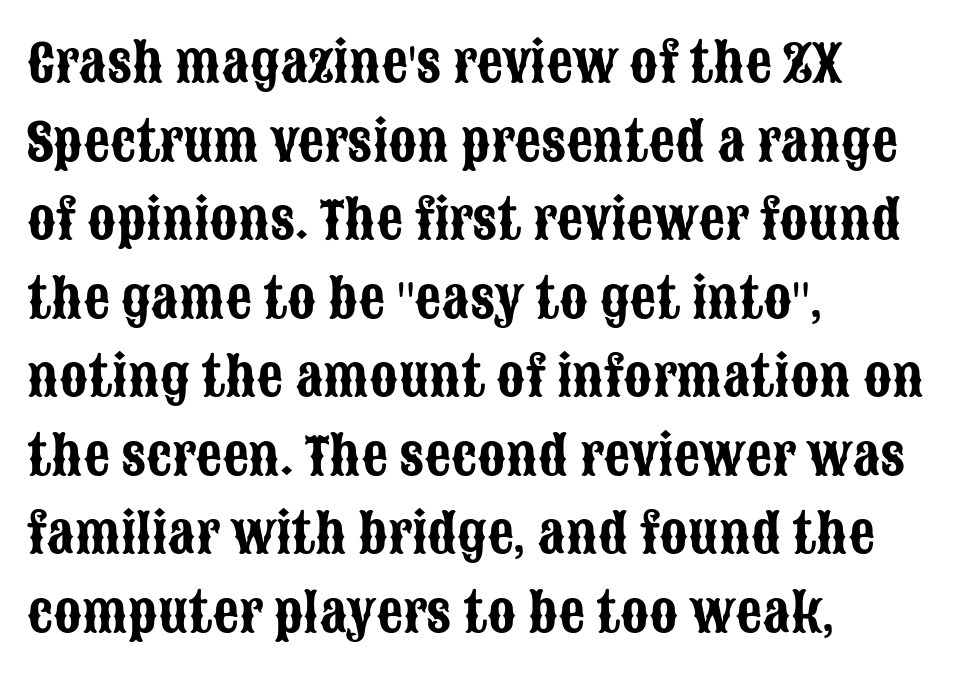
The foot of each line stays bare and open. Default kerning and tracking; the words read as compact shapes. Caption: multi-line text, flush left, ragged right. Serifs: no, the terminals of the letterforms are clean.
